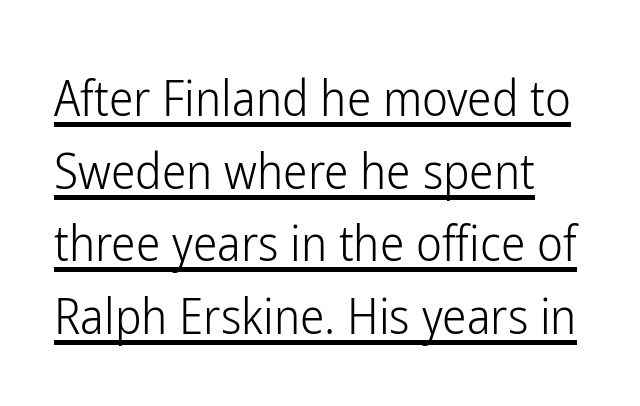
Q: Is the text bold? A: No.
Q: Is the text italic (slanted)? A: No, it is upright.
Q: Is the typeface a serif or a sans-serif typeface? A: Sans-serif.
Q: Is the text underlined? A: Yes.
Q: Is the spacing between letters normal or unusually wide? A: Normal.
Q: Is the spacing between lines tight, normal or loose? A: Normal.
Q: Width (condensed, normal, or wide)? A: Condensed.
Q: Stroke contrast? A: Low.
Q: x-height? A: Medium.
Q: Monospaced? A: No.
